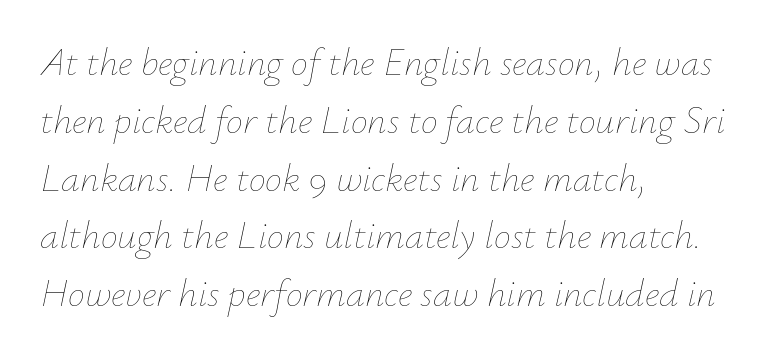
The whole block is typeset with a tilt. Plain, unruled lines of type. The rendering uses natural spacing where letterforms have individual widths. These lines stack with their left ends in a neat column.
